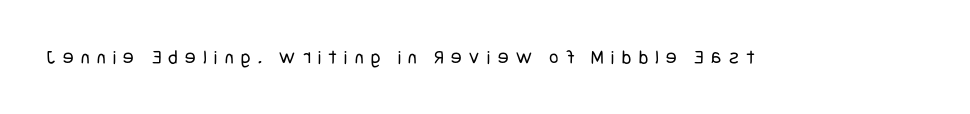
The image shows 20 px text type, upright; set unusually wide letter spacing (+0.37 em), not underlined.
